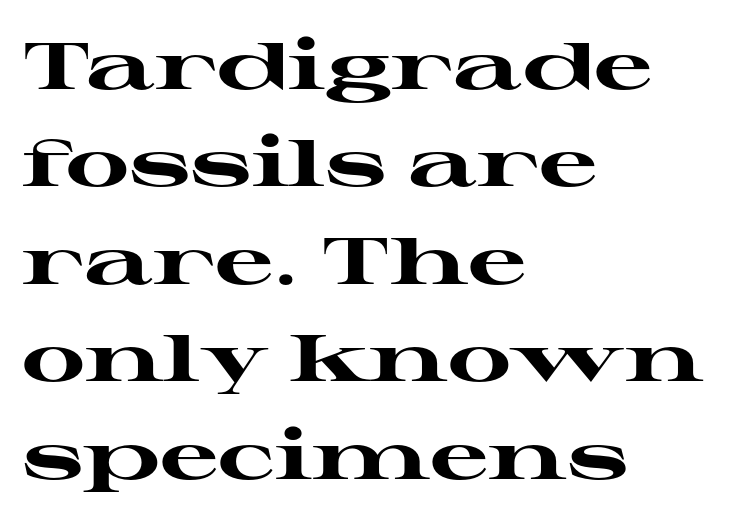
Q: Is the text bold? A: Yes.
Q: Is the text italic (slanted)? A: No, it is upright.
Q: Is the typeface a serif or a sans-serif typeface? A: Serif.
Q: Is the text underlined? A: No.
Q: How is the paragraph aligned? A: Left-aligned.
Q: Is the spacing between letters normal or unusually wide? A: Normal.
Q: Is the spacing between lines tight, normal or loose? A: Normal.
Q: Width (condensed, normal, or wide)? A: Wide.
Q: Stroke contrast? A: High.
Q: x-height? A: Medium.
Q: Monospaced? A: No.
